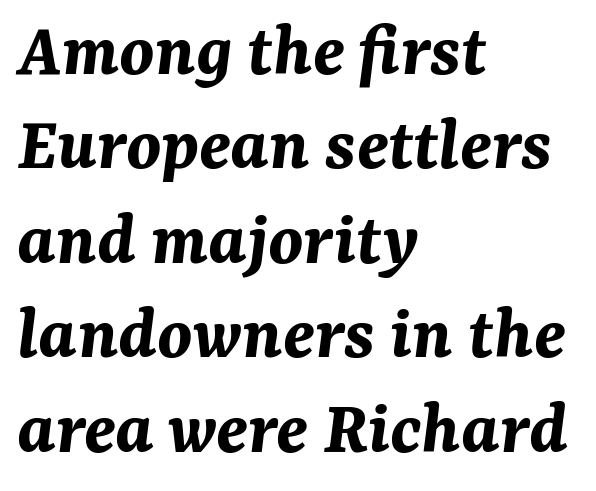
This rendering uses left alignment, leaving the right contour irregular. Heavy, bold letterforms. There is no visible air inserted between adjacent glyphs. Descenders are the only things crossing below the line. Varying glyph widths throughout — classic text-font behaviour. Emphasis-style slanted type is in use.
